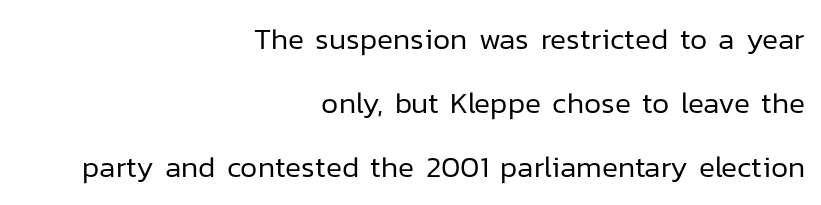
{"serif": "no", "italic": "no", "bold": "no", "weight": "regular", "width": "normal", "stroke_contrast": "low", "x_height": "medium", "monospaced": "no", "underline": "no", "align": "right", "line_spacing": "loose", "line_spacing_ratio": 2.13, "letter_spacing": "normal", "letter_spacing_em": 0.0, "glyph_px": 30}
